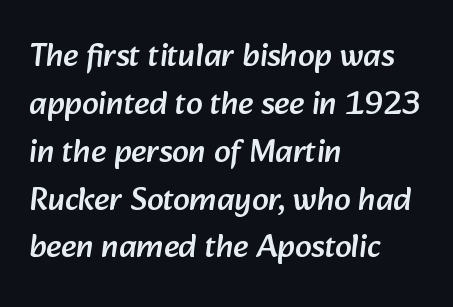
{"serif": "no", "width": "normal", "stroke_contrast": "low", "x_height": "medium", "monospaced": "no", "underline": "no", "align": "left", "line_spacing": "normal", "line_spacing_ratio": 1.45, "letter_spacing": "normal", "letter_spacing_em": 0.0, "glyph_px": 33}
